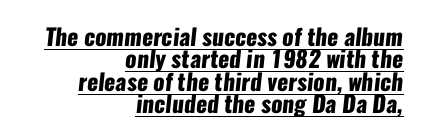
Q: Is the text bold? A: Yes.
Q: Is the text underlined? A: Yes.
Q: How is the paragraph aligned? A: Right-aligned.
Q: Is the spacing between letters normal or unusually wide? A: Normal.
Q: Is the spacing between lines tight, normal or loose? A: Tight.
